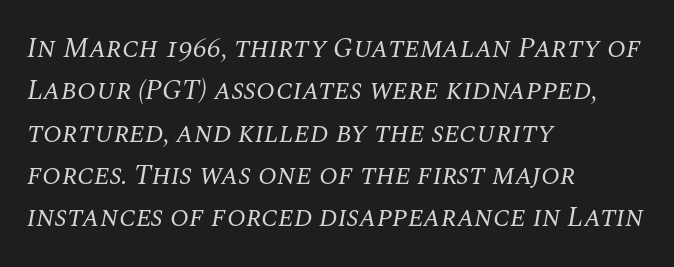
{"serif": "yes", "italic": "yes", "lean": "right", "slant_degrees": 10, "bold": "no", "weight": "regular", "width": "normal", "stroke_contrast": "medium", "x_height": "large", "monospaced": "no", "underline": "no", "align": "left", "line_spacing": "normal", "line_spacing_ratio": 1.51, "letter_spacing": "normal", "letter_spacing_em": 0.0, "glyph_px": 28}
